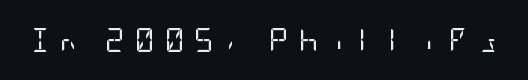
The image shows 24 px text type, upright; set unusually wide letter spacing (+0.43 em), not underlined.
